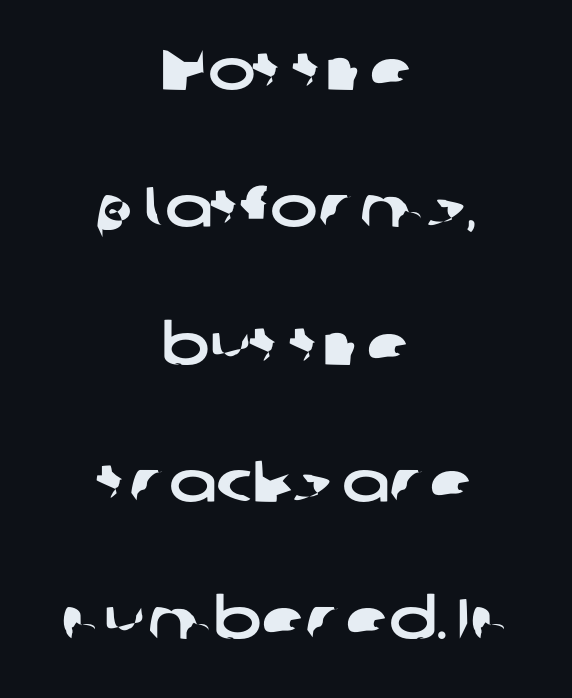
If you measured baseline to baseline, you'd find a long distance. Layout note: lines centered. Nothing sits at the stroke ends, so this counts as sans-serif. Unmarked baselines from the first word to the last. Each word holds together tightly as a unit, with standard inter-letter gaps.
